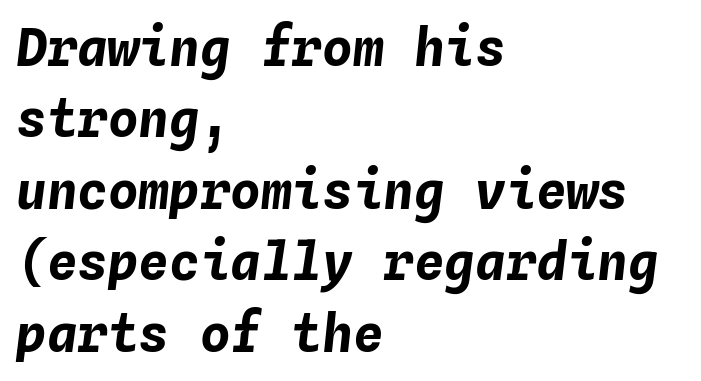
Q: Is the text bold? A: Yes.
Q: Is the text italic (slanted)? A: Yes, it leans right by about 4 degrees.
Q: Is the text underlined? A: No.
Q: How is the paragraph aligned? A: Left-aligned.
Q: Is the spacing between letters normal or unusually wide? A: Normal.
Q: Is the spacing between lines tight, normal or loose? A: Normal.
Q: Width (condensed, normal, or wide)? A: Normal.
Q: Stroke contrast? A: Low.
Q: x-height? A: Medium.
Q: Monospaced? A: Yes.
